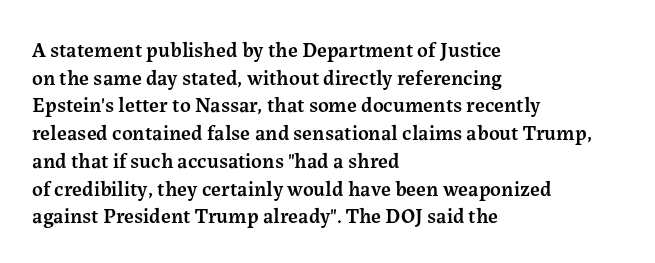
These words are printed semibold, heavier than regular yet not bold. Does the lettering tilt? It doesn't — this is upright. The area under the type is left untouched. Alignment: flush left.
